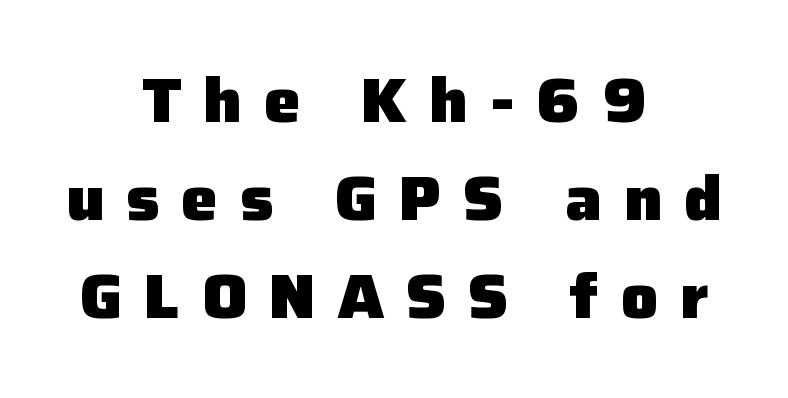
{"serif": "no", "italic": "no", "bold": "yes", "weight": "heavy", "width": "normal", "stroke_contrast": "low", "x_height": "medium", "monospaced": "no", "underline": "no", "align": "center", "line_spacing": "normal", "line_spacing_ratio": 1.61, "letter_spacing": "wide", "letter_spacing_em": 0.36, "glyph_px": 61}
